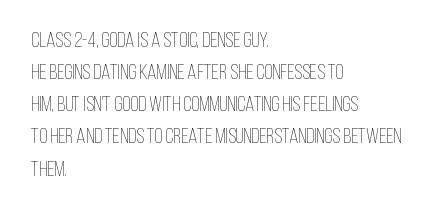
{"italic": "no", "bold": "no", "underline": "no", "align": "left", "line_spacing": "normal", "line_spacing_ratio": 1.53, "letter_spacing": "normal", "letter_spacing_em": 0.0, "glyph_px": 21}
